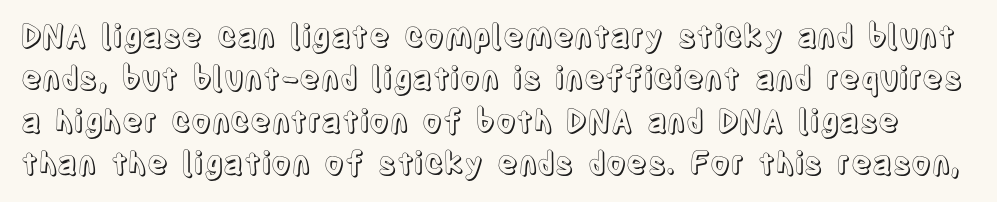
This sample has the flowing, uneven cadence of proportional lettering. The specimen reads as upright at a glance. Descender tails drop into unmarked territory. Each word holds together tightly as a unit, with standard inter-letter gaps. Honestly, the row spacing looks completely unremarkable.
